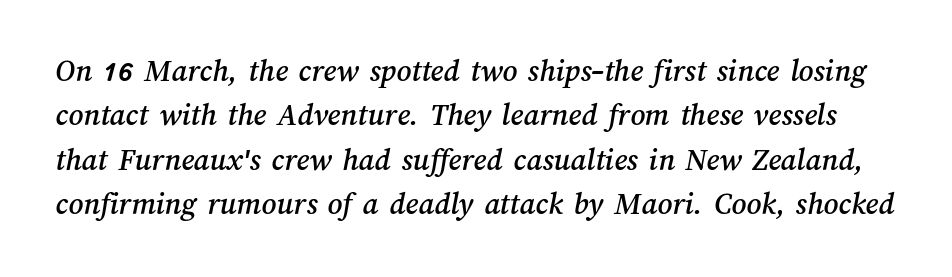
The image shows 32 px text type; set normal line spacing (1.39x), normal letter spacing, not underlined; medium stroke contrast and a medium x-height.
